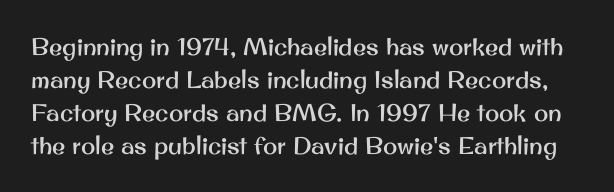
The rendering uses a moderate line-height, typical for paragraphs. Rule under the text: the space is simply empty. Every stem runs plumb, perpendicular to the baseline. Glyph-to-glyph distance matches everyday printed text.
